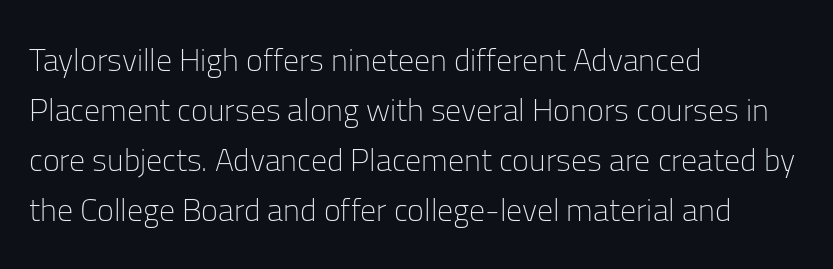
Look at the tracking — it's just the regular setting, nothing added. The string is rendered with underlining switched off. These glyphs show unthickened strokes, regular width or finer. This rendering employs a face without finishing strokes, i.e., a sans-serif. If you drew a ruler down the left edge, every line would touch it. Each letter keeps its own natural width here, so spacing adapts to shape.
